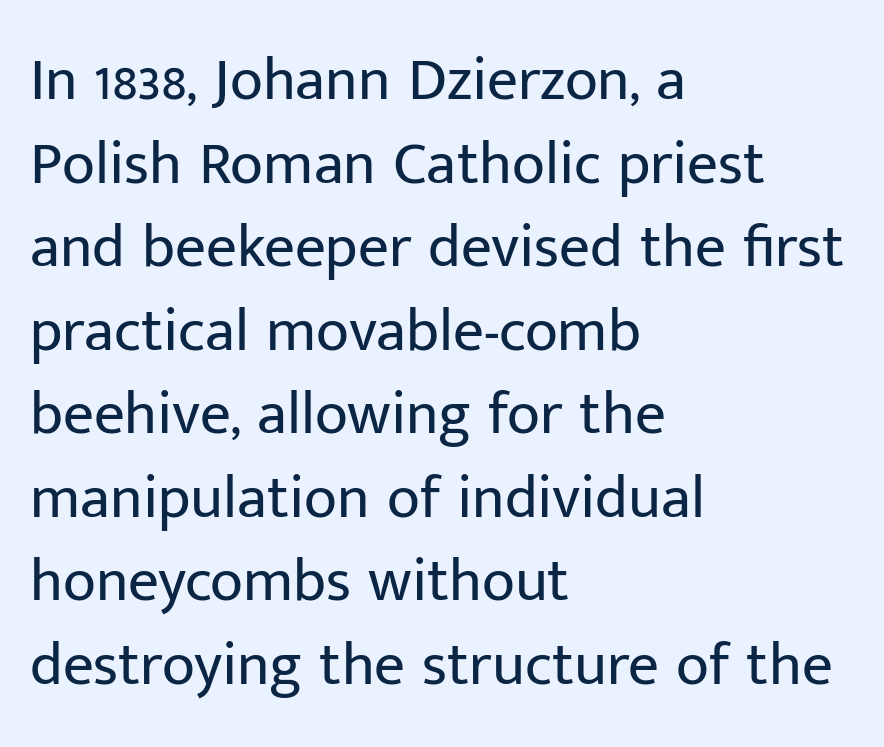
The image shows 61 px regular-weight sans-serif type, upright; set left-aligned, normal line spacing (1.37x), normal letter spacing, not underlined; low stroke contrast and a medium x-height.
